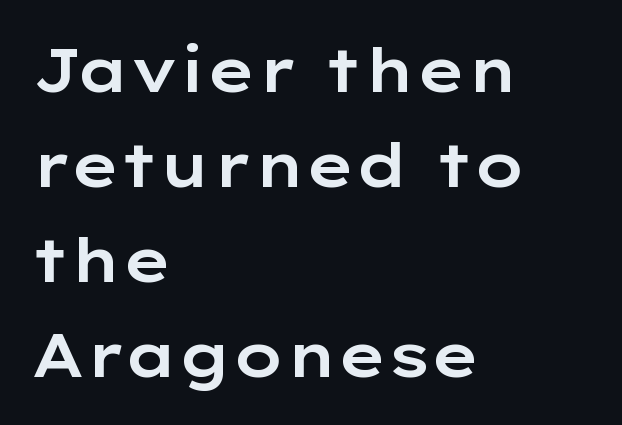
Q: Is the text italic (slanted)? A: No, it is upright.
Q: Is the typeface a serif or a sans-serif typeface? A: Sans-serif.
Q: Is the text underlined? A: No.
Q: How is the paragraph aligned? A: Left-aligned.
Q: Is the spacing between letters normal or unusually wide? A: Normal.
Q: Is the spacing between lines tight, normal or loose? A: Normal.
Q: Width (condensed, normal, or wide)? A: Wide.
Q: Stroke contrast? A: Low.
Q: x-height? A: Medium.
Q: Monospaced? A: No.
